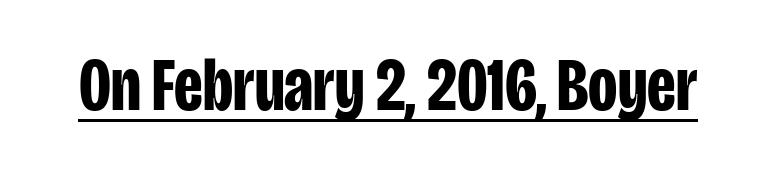
The image shows 76 px bold, condensed sans-serif type, upright; set normal letter spacing, underlined; low stroke contrast and a large x-height.
